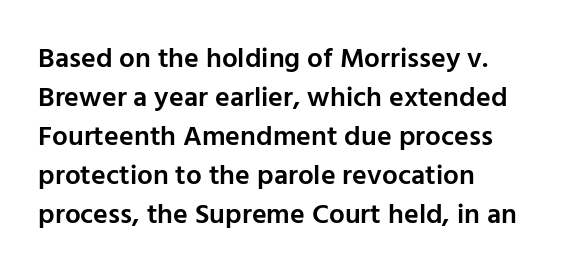
The image shows 28 px semibold sans-serif type, upright; set left-aligned, normal line spacing (1.39x), normal letter spacing, not underlined; low stroke contrast and a medium x-height.
